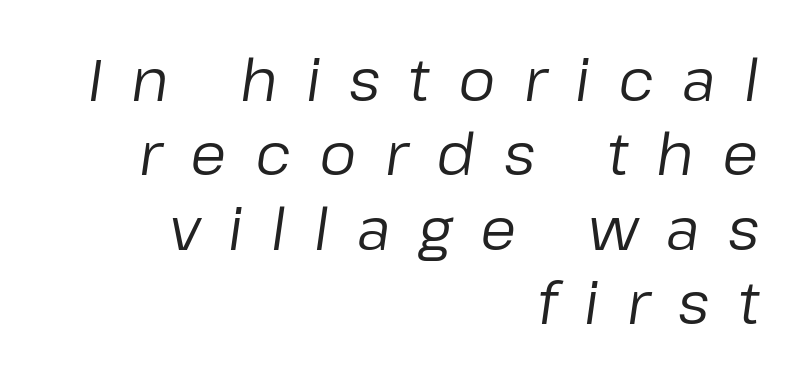
The image shows 59 px regular-weight type, italic (leaning right); set right-aligned, normal line spacing (1.26x), unusually wide letter spacing (+0.48 em), not underlined; low stroke contrast and a medium x-height.
